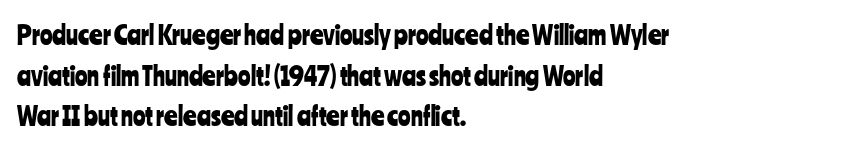
Q: Is the text italic (slanted)? A: No, it is upright.
Q: Is the text underlined? A: No.
Q: How is the paragraph aligned? A: Left-aligned.
Q: Is the spacing between letters normal or unusually wide? A: Normal.
Q: Is the spacing between lines tight, normal or loose? A: Normal.
